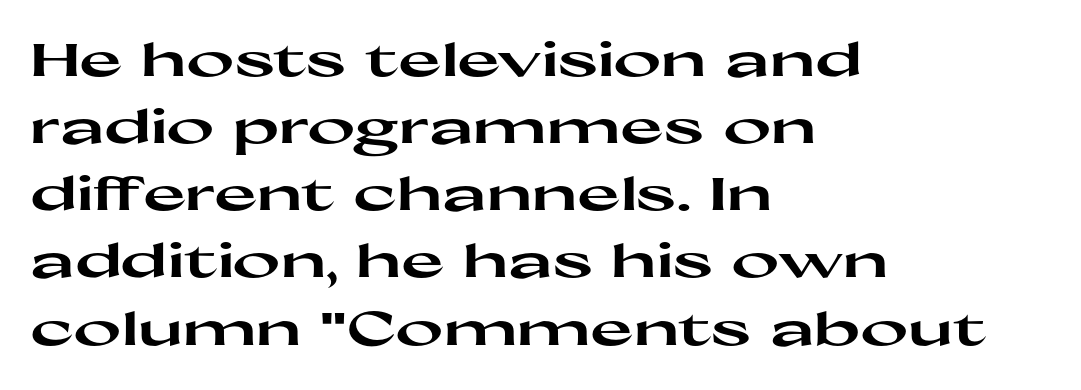
The image shows 46 px heavy, wide sans-serif type, upright; set left-aligned, normal line spacing (1.46x), normal letter spacing, not underlined; high stroke contrast and a medium x-height.
